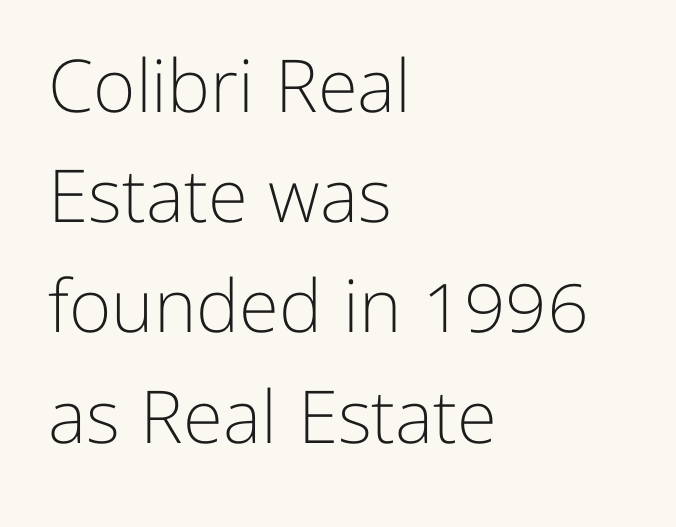
The image shows 73 px light sans-serif type, upright; set left-aligned, normal line spacing (1.51x), normal letter spacing, not underlined; low stroke contrast and a medium x-height.
